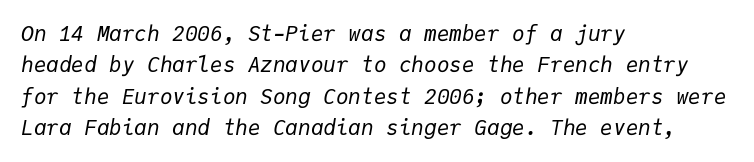
Q: Is the text bold? A: No.
Q: Is the text italic (slanted)? A: Yes, it leans right by about 9 degrees.
Q: Is the text underlined? A: No.
Q: How is the paragraph aligned? A: Left-aligned.
Q: Is the spacing between letters normal or unusually wide? A: Normal.
Q: Is the spacing between lines tight, normal or loose? A: Normal.
